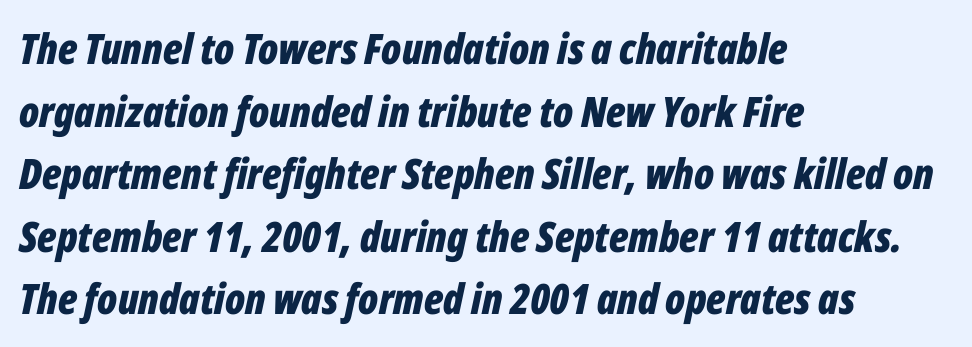
{"italic": "yes", "lean": "right", "slant_degrees": 12, "bold": "yes", "weight": "bold", "width": "condensed", "stroke_contrast": "low", "x_height": "medium", "monospaced": "no", "underline": "no", "align": "left", "line_spacing": "normal", "line_spacing_ratio": 1.49, "letter_spacing": "normal", "letter_spacing_em": 0.0, "glyph_px": 42}
